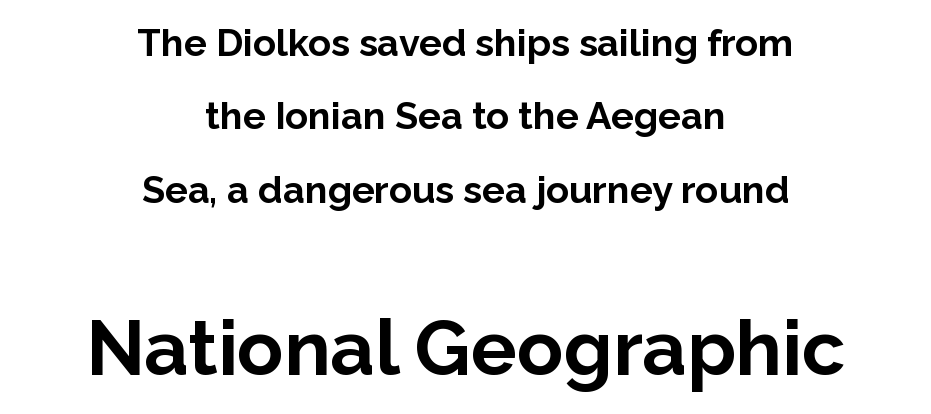
{"serif": "no", "italic": "no", "bold": "yes", "weight": "bold", "width": "normal", "stroke_contrast": "low", "x_height": "medium", "monospaced": "no", "underline": "no", "align": "center", "line_spacing": "loose", "line_spacing_ratio": 1.93, "letter_spacing": "normal", "letter_spacing_em": 0.0, "larger_block": "second", "size_ratio": 2.03, "glyph_px": 77}
